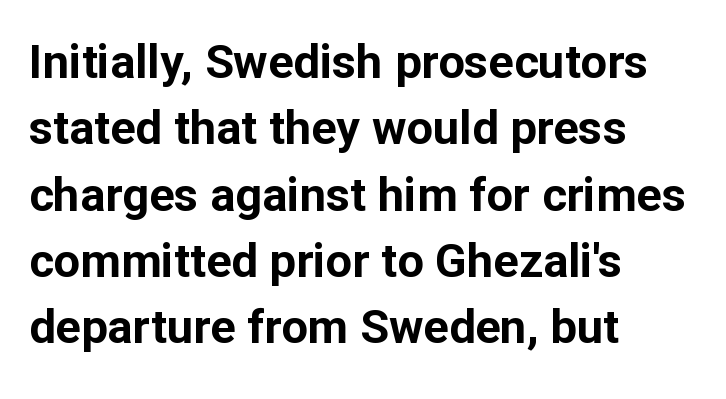
The image shows 47 px bold sans-serif type, upright; set left-aligned, normal line spacing (1.41x), normal letter spacing, not underlined; low stroke contrast and a medium x-height.
